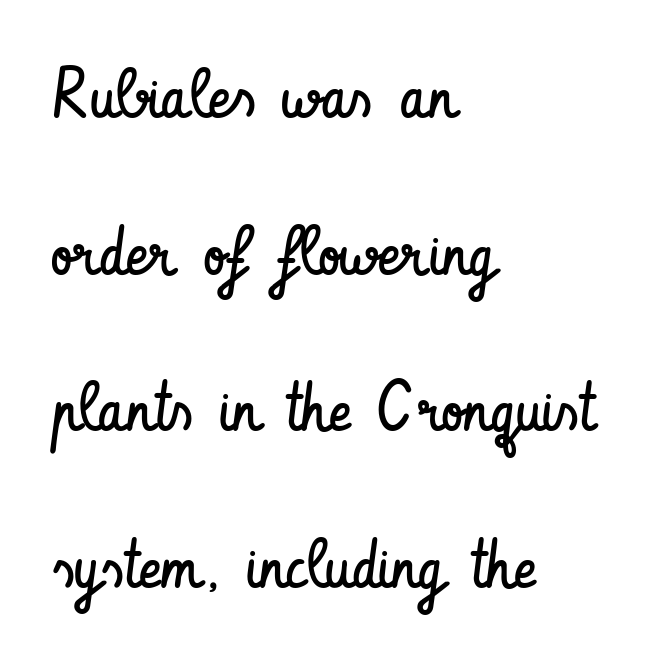
{"serif": "no", "italic": "no", "bold": "no", "weight": "regular", "width": "condensed", "stroke_contrast": "low", "x_height": "small", "monospaced": "no", "underline": "no", "align": "left", "line_spacing": "loose", "line_spacing_ratio": 2.27, "letter_spacing": "normal", "letter_spacing_em": 0.0, "glyph_px": 69}
